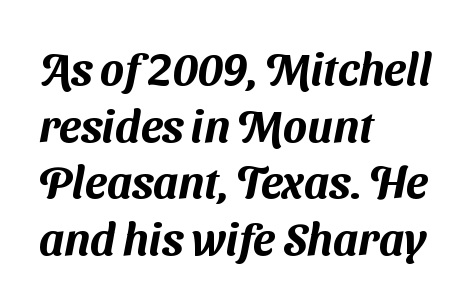
Default kerning and tracking; the words read as compact shapes. Descender tails drop into unmarked territory. The typeface chosen for these lines omits serifs. Line spacing here is normal. Typeset ragged right — the left edge is the straight one.
